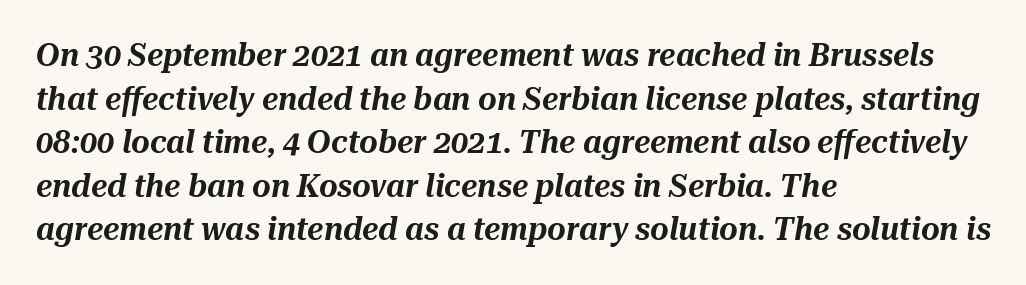
Where is the straight margin? On the left. Characters are canted at an angle relative to the baseline's perpendicular. Words float on clear page, feet unadorned. You could not count columns in this text — the font is proportionally spaced. Short note: letters normally spaced. Vertically, the passage feels balanced, rows spaced as you'd expect.
